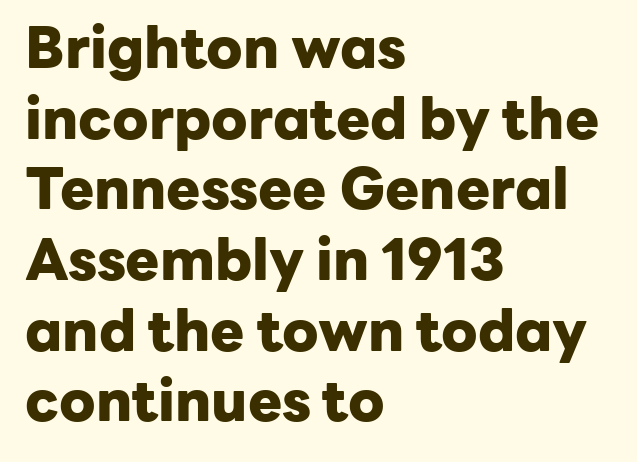
The image shows 57 px heavy sans-serif type, upright; set left-aligned, line spacing 1.24x, normal letter spacing, not underlined; low stroke contrast and a medium x-height.
